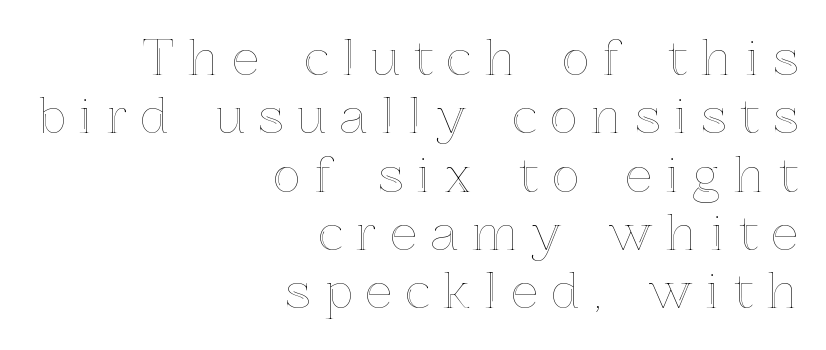
The image shows 47 px text type, upright; set right-aligned, line spacing 1.24x, unusually wide letter spacing (+0.3 em), not underlined; a medium x-height.
